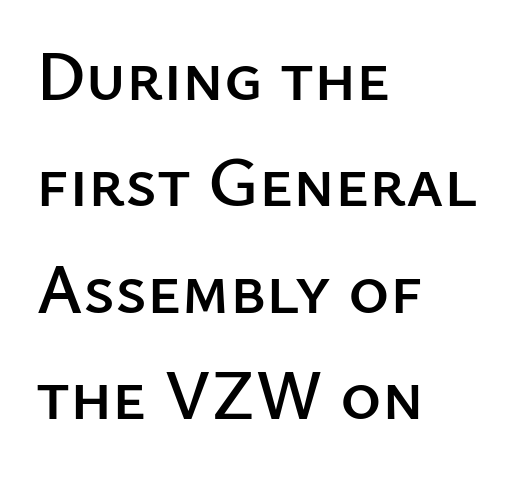
The image shows 70 px sans-serif type, upright; set left-aligned, normal line spacing (1.52x), normal letter spacing, not underlined; low stroke contrast and a medium x-height.
